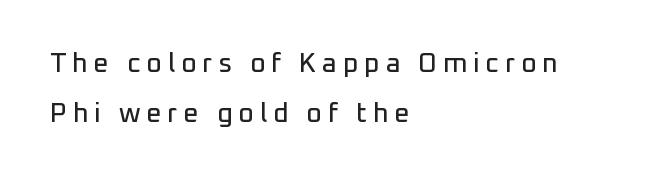
Q: Is the text italic (slanted)? A: No, it is upright.
Q: Is the text underlined? A: No.
Q: How is the paragraph aligned? A: Left-aligned.
Q: Is the spacing between letters normal or unusually wide? A: Unusually wide.
